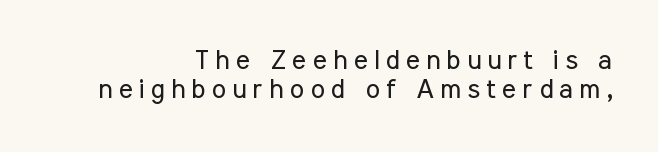
{"italic": "no", "bold": "no", "underline": "no", "align": "right", "line_spacing": "tight", "line_spacing_ratio": 1.08, "letter_spacing": "wide", "letter_spacing_em": 0.23, "glyph_px": 27}
